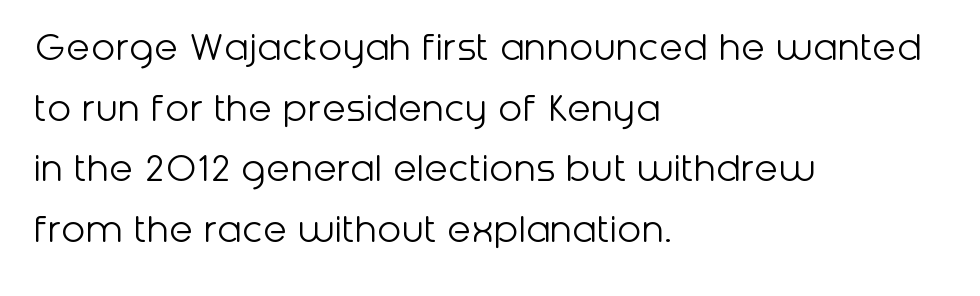
Q: Is the text bold? A: No.
Q: Is the text italic (slanted)? A: No, it is upright.
Q: Is the typeface a serif or a sans-serif typeface? A: Sans-serif.
Q: Is the text underlined? A: No.
Q: How is the paragraph aligned? A: Left-aligned.
Q: Is the spacing between letters normal or unusually wide? A: Normal.
Q: Is the spacing between lines tight, normal or loose? A: Normal.
Q: Width (condensed, normal, or wide)? A: Normal.
Q: Stroke contrast? A: Low.
Q: x-height? A: Medium.
Q: Monospaced? A: No.
